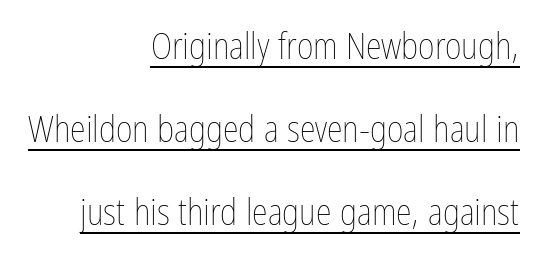
The image shows 36 px thin, condensed type, upright; set right-aligned, loose line spacing (2.31x), normal letter spacing, underlined; low stroke contrast and a medium x-height.
